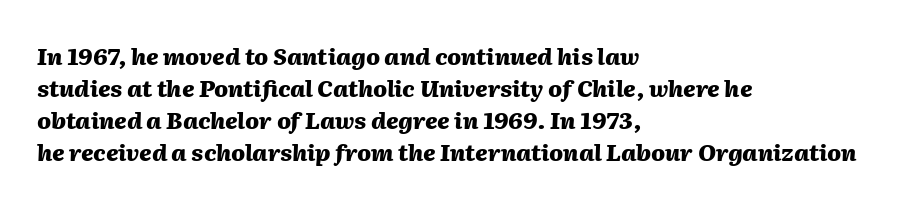
Nobody touched the tracking dial on this one. Just letters on the line, the space beneath them empty. This is heavy type, rendered in bold. The typography opts for an oblique posture over an upright one.
